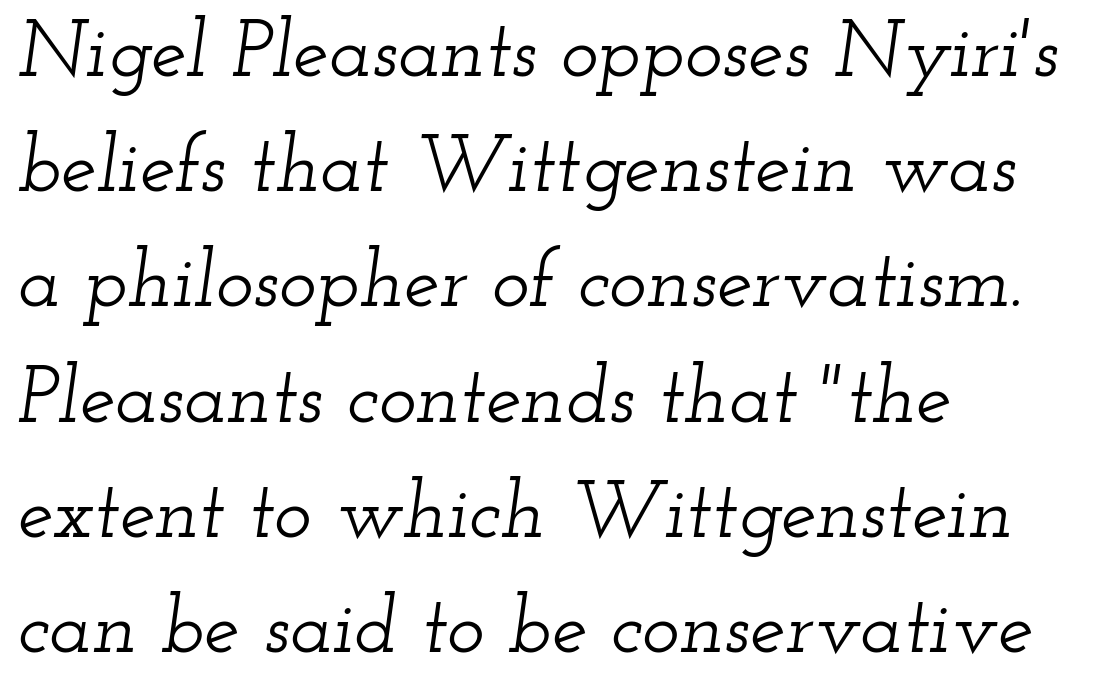
Normally led — the rows are evenly, conventionally spaced. Which margin do the lines hug? The left one — the right edge is uneven. Observe the lean: these are italic letterforms. Letter spacing: default.
